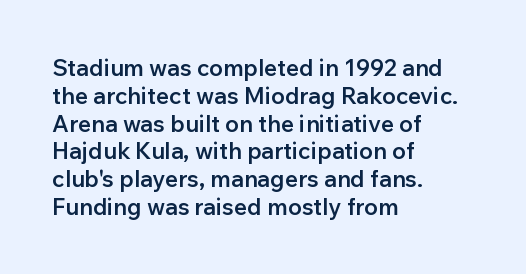
Q: Is the text bold? A: Semi-bold.
Q: Is the text italic (slanted)? A: No, it is upright.
Q: Is the text underlined? A: No.
Q: How is the paragraph aligned? A: Left-aligned.
Q: Is the spacing between letters normal or unusually wide? A: Normal.
